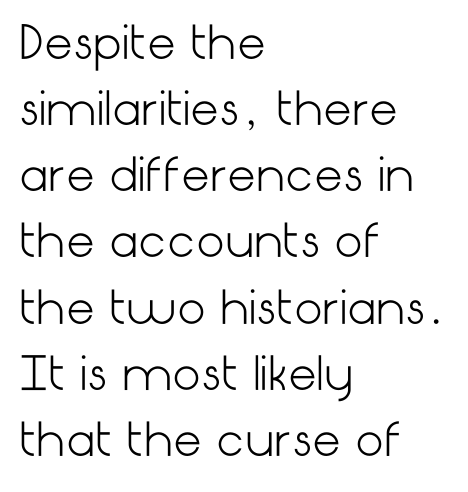
{"serif": "no", "italic": "no", "bold": "no", "weight": "light", "width": "normal", "stroke_contrast": "low", "x_height": "medium", "underline": "no", "align": "left", "line_spacing": "normal", "line_spacing_ratio": 1.47, "letter_spacing": "normal", "letter_spacing_em": 0.0, "glyph_px": 45}
